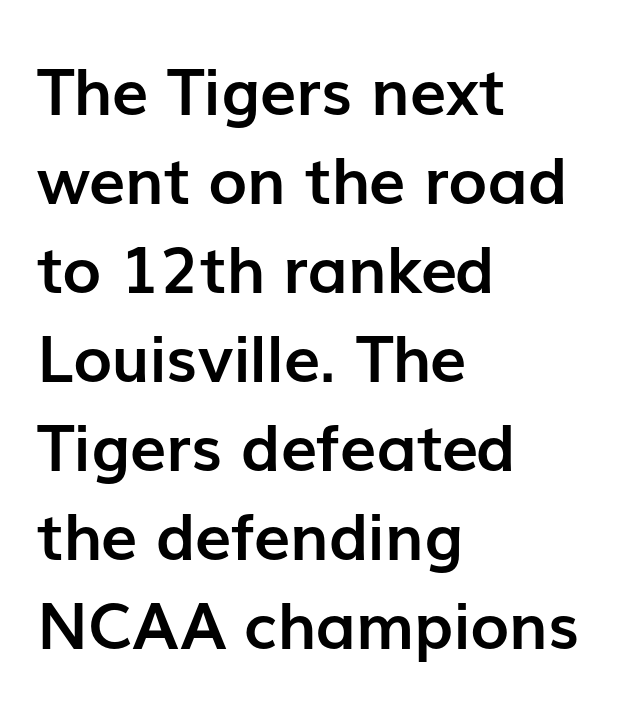
Each line starts at the same left margin while the right side varies. Stroke thickness is high; the sample reads as a true bold. This sample uses an upright cut, with every glyph sitting square on the baseline. The letters advance in unequal steps, a hallmark of proportional type. The face used here is rendered with its standard letterfit.
